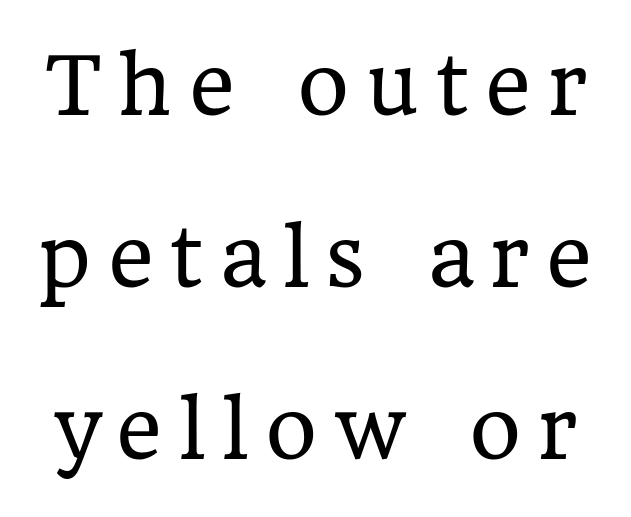
Q: Is the text bold? A: No.
Q: Is the text italic (slanted)? A: No, it is upright.
Q: Is the typeface a serif or a sans-serif typeface? A: Serif.
Q: Is the text underlined? A: No.
Q: Is the spacing between letters normal or unusually wide? A: Unusually wide.
Q: Is the spacing between lines tight, normal or loose? A: Loose.
Q: Width (condensed, normal, or wide)? A: Normal.
Q: Stroke contrast? A: Low.
Q: x-height? A: Medium.
Q: Monospaced? A: No.
